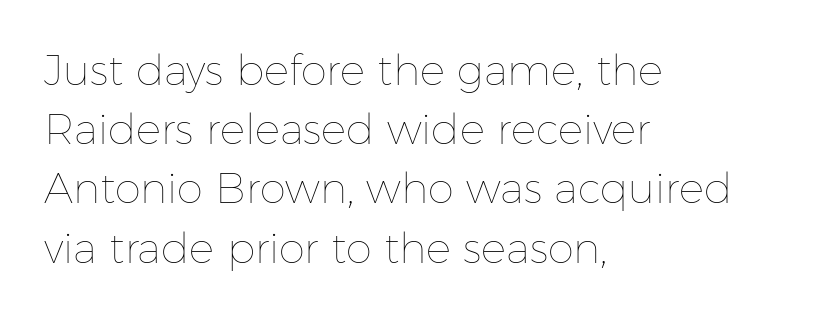
{"italic": "no", "bold": "no", "weight": "thin", "width": "normal", "stroke_contrast": "low", "x_height": "medium", "monospaced": "no", "underline": "no", "align": "left", "line_spacing": "normal", "line_spacing_ratio": 1.41, "letter_spacing": "normal", "letter_spacing_em": 0.0, "glyph_px": 42}
